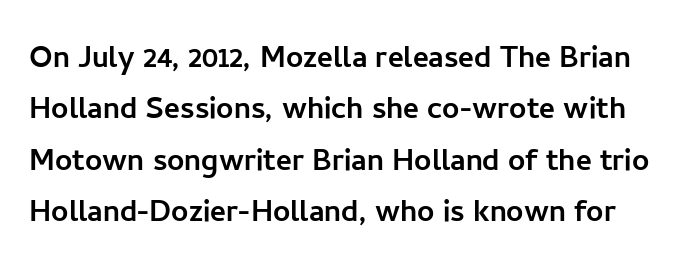
Vertical strokes here are truly vertical. These lines sit exactly where default settings would place them. Check under the words: just untouched page. Students, note that the glyphs here touch the page at normal intervals. A typesetter would call this proportional, since set widths differ per character.
